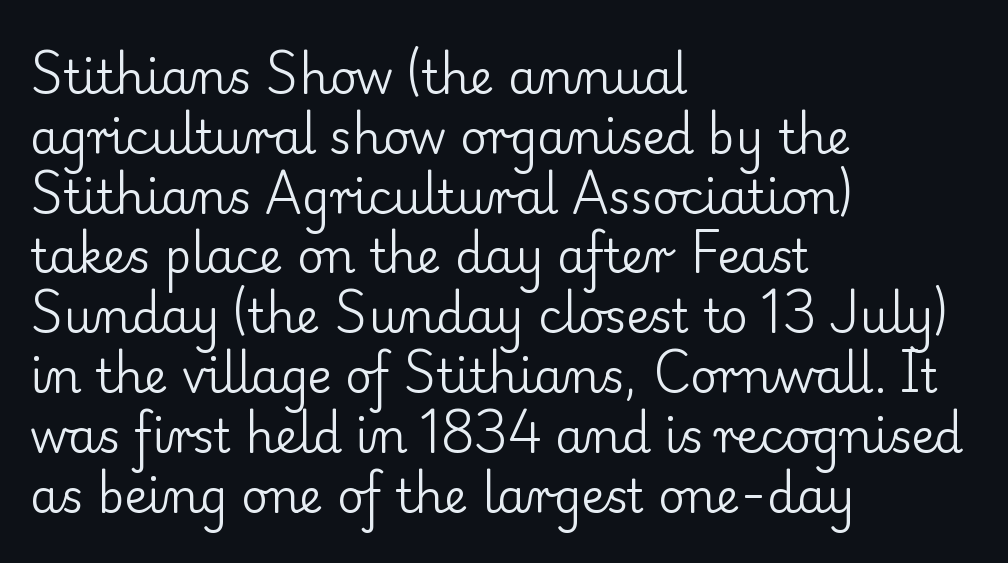
Where is the straight margin? On the left. Bold? No — there's no thickening of the strokes. Standard letterfit; no display-style spreading of the glyphs. Nope, not italic — everything's standing straight. A normal amount of white space separates one row of letters from the next.
